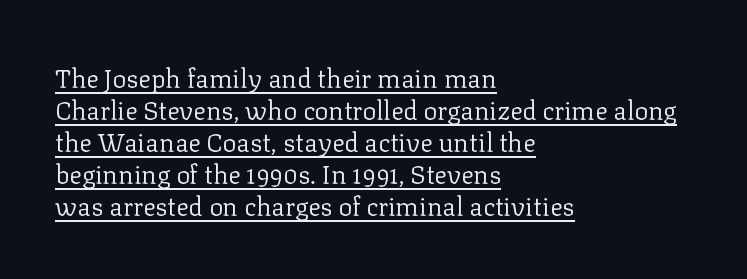
Q: Is the text bold? A: No.
Q: Is the text italic (slanted)? A: No, it is upright.
Q: Is the text underlined? A: Yes.
Q: How is the paragraph aligned? A: Left-aligned.
Q: Is the spacing between letters normal or unusually wide? A: Normal.
